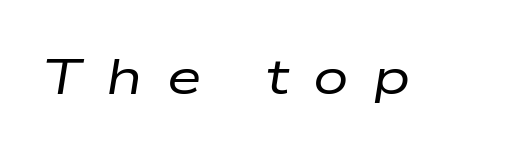
Q: Is the text bold? A: No.
Q: Is the text italic (slanted)? A: Yes, it leans right by about 9 degrees.
Q: Is the text underlined? A: No.
Q: Is the spacing between letters normal or unusually wide? A: Unusually wide.
Q: Width (condensed, normal, or wide)? A: Wide.
Q: Stroke contrast? A: Low.
Q: x-height? A: Medium.
Q: Monospaced? A: No.
